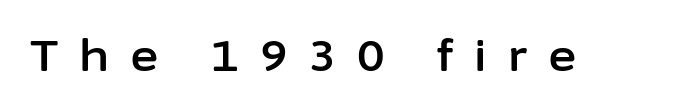
Q: Is the text italic (slanted)? A: No, it is upright.
Q: Is the typeface a serif or a sans-serif typeface? A: Sans-serif.
Q: Is the text underlined? A: No.
Q: Is the spacing between letters normal or unusually wide? A: Unusually wide.
Q: Width (condensed, normal, or wide)? A: Normal.
Q: Stroke contrast? A: Low.
Q: x-height? A: Medium.
Q: Monospaced? A: No.
